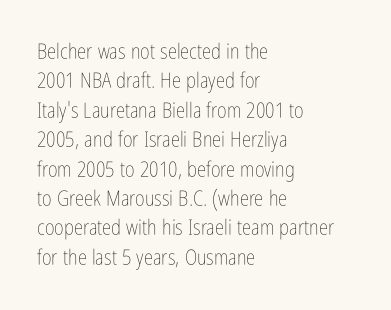
Q: Is the text bold? A: No.
Q: Is the text italic (slanted)? A: No, it is upright.
Q: Is the text underlined? A: No.
Q: How is the paragraph aligned? A: Left-aligned.
Q: Is the spacing between letters normal or unusually wide? A: Normal.
Q: Is the spacing between lines tight, normal or loose? A: Normal.
